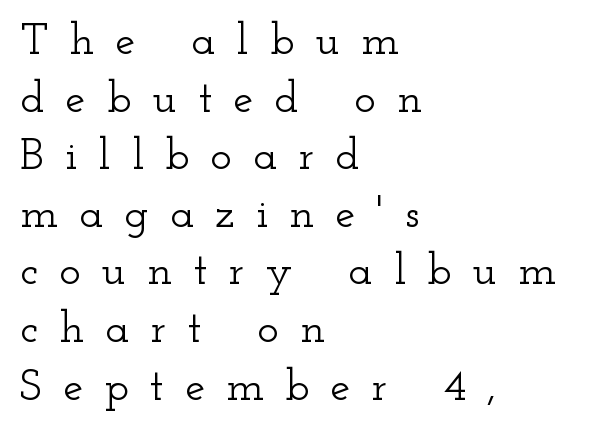
{"serif": "yes", "italic": "no", "width": "wide", "stroke_contrast": "low", "x_height": "small", "monospaced": "no", "underline": "no", "align": "left", "line_spacing": "normal", "line_spacing_ratio": 1.28, "letter_spacing": "wide", "letter_spacing_em": 0.47, "glyph_px": 45}
